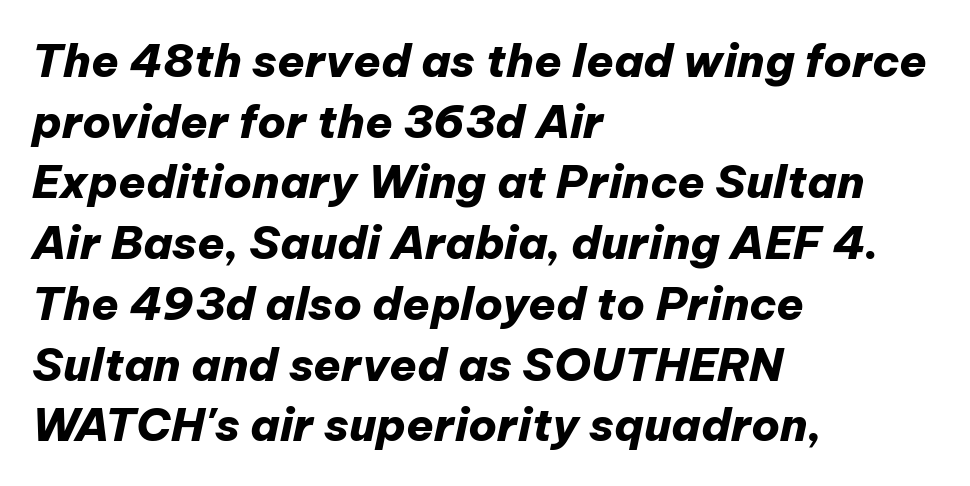
The image shows 45 px heavy type, italic (leaning right); set left-aligned, normal line spacing (1.35x), normal letter spacing, not underlined; low stroke contrast and a medium x-height.
